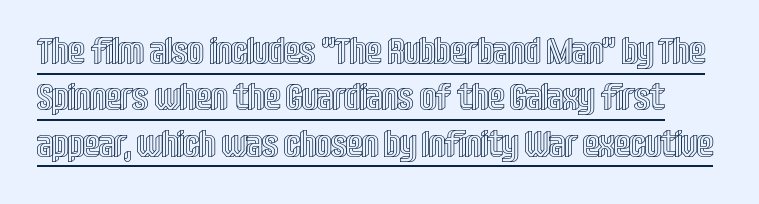
How are the letters spaced? Ordinarily, with no added tracking. Summary of vertical rhythm: regular, with standard interline spacing. This sample carries an underscore along the baseline area. This is roman type, the default non-slanted kind. The letters advance in unequal steps, a hallmark of proportional type.
